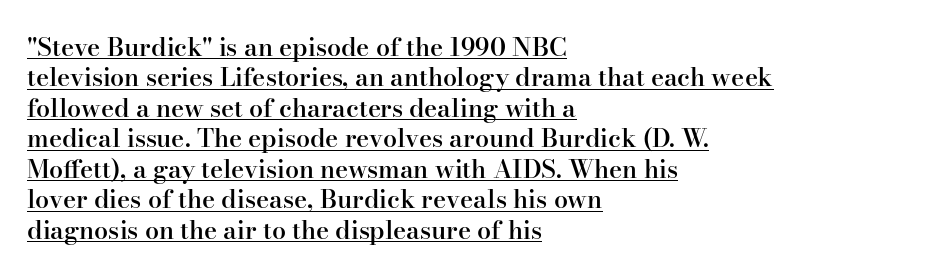
Q: Is the text bold? A: Semi-bold.
Q: Is the text italic (slanted)? A: No, it is upright.
Q: Is the text underlined? A: Yes.
Q: How is the paragraph aligned? A: Left-aligned.
Q: Is the spacing between letters normal or unusually wide? A: Normal.
